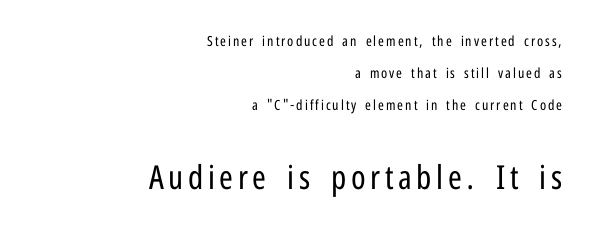
Q: Is the text bold? A: No.
Q: Is the text italic (slanted)? A: No, it is upright.
Q: Is the typeface a serif or a sans-serif typeface? A: Sans-serif.
Q: Is the text underlined? A: No.
Q: How is the paragraph aligned? A: Right-aligned.
Q: Is the spacing between lines tight, normal or loose? A: Loose.
Q: Which block of text is set in a larger size, the first (top) or the second (bottom)? A: The second (bottom) one.
Q: Width (condensed, normal, or wide)? A: Condensed.
Q: Stroke contrast? A: Low.
Q: x-height? A: Medium.
Q: Monospaced? A: No.
